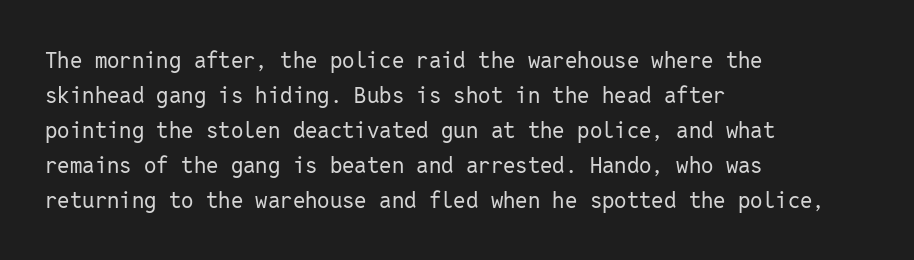
Q: Is the text bold? A: No.
Q: Is the text italic (slanted)? A: No, it is upright.
Q: Is the text underlined? A: No.
Q: How is the paragraph aligned? A: Left-aligned.
Q: Is the spacing between letters normal or unusually wide? A: Normal.
Q: Is the spacing between lines tight, normal or loose? A: Normal.
